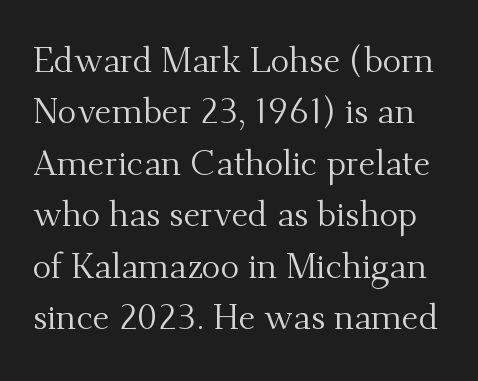
Q: Is the text bold? A: No.
Q: Is the text italic (slanted)? A: No, it is upright.
Q: Is the typeface a serif or a sans-serif typeface? A: Serif.
Q: Is the text underlined? A: No.
Q: Is the spacing between letters normal or unusually wide? A: Normal.
Q: Is the spacing between lines tight, normal or loose? A: Normal.
Q: Width (condensed, normal, or wide)? A: Normal.
Q: Stroke contrast? A: Medium.
Q: x-height? A: Small.
Q: Monospaced? A: No.
